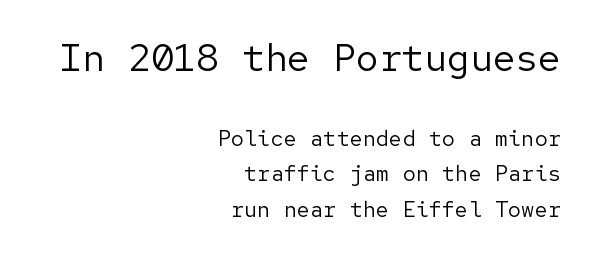
{"serif": "no", "italic": "no", "bold": "no", "weight": "regular", "width": "normal", "stroke_contrast": "low", "x_height": "medium", "underline": "no", "align": "right", "line_spacing": "normal", "line_spacing_ratio": 1.6, "letter_spacing": "normal", "letter_spacing_em": 0.0, "larger_block": "first", "size_ratio": 1.73, "glyph_px": 38}
